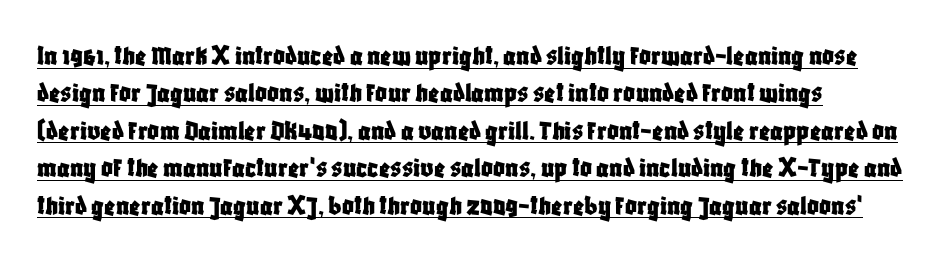
In terms of letterform style, serifs are entirely absent. Honestly, the underline is the first thing you notice here. Do the characters align in a grid? No, the font is proportional. Notice how the stems are strictly vertical — no italics here.
